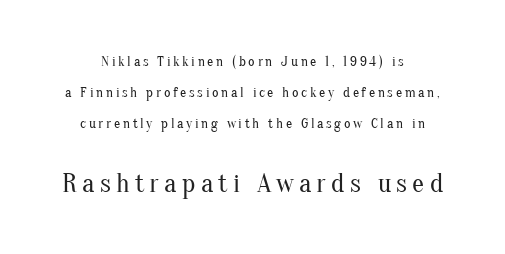
The passage shown begins with its smaller block and ends with its larger one. This reads as an unemphasized weight, regular at the heaviest. This is the regular roman posture of the typeface. Horizontal bands of white between lines are thick stripes.
